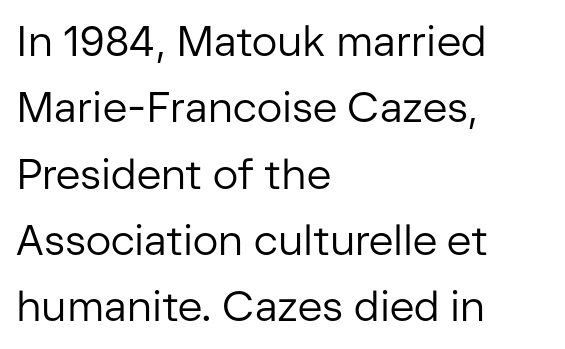
{"serif": "no", "italic": "no", "bold": "no", "weight": "regular", "width": "normal", "stroke_contrast": "low", "x_height": "medium", "monospaced": "no", "underline": "no", "align": "left", "line_spacing": "normal", "line_spacing_ratio": 1.58, "letter_spacing": "normal", "letter_spacing_em": 0.0, "glyph_px": 42}
